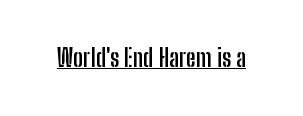
{"italic": "no", "bold": "yes", "underline": "yes", "letter_spacing": "normal", "letter_spacing_em": 0.0, "glyph_px": 24}
